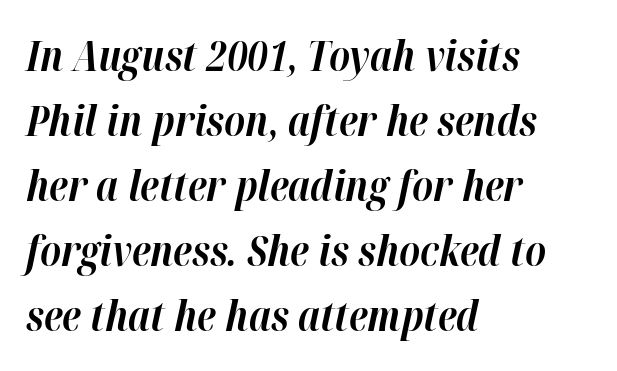
{"italic": "yes", "lean": "right", "slant_degrees": 12, "bold": "yes", "weight": "bold", "width": "normal", "stroke_contrast": "high", "x_height": "medium", "monospaced": "no", "underline": "no", "align": "left", "line_spacing": "normal", "line_spacing_ratio": 1.55, "letter_spacing": "normal", "letter_spacing_em": 0.0, "glyph_px": 42}
